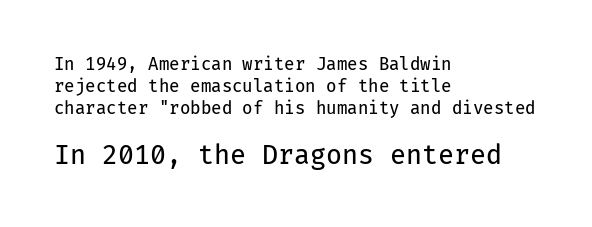
Words appear dense and cohesive because spacing is normal. The font's upright variant was chosen for this text. Teacher's note: observe the even left margin — that is flush-left alignment. A student would notice the bottom passage is typeset larger than what precedes it. Stroke mass is kept to a normal reading level or below.
